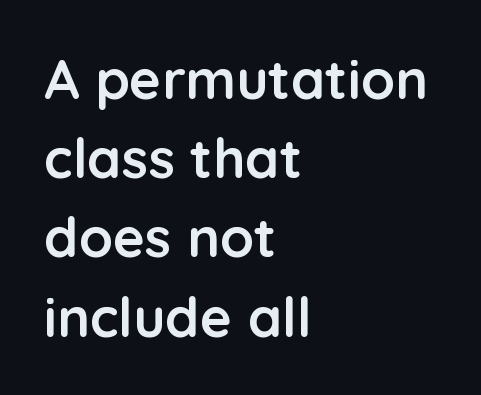
{"serif": "no", "italic": "no", "bold": "yes", "weight": "semibold", "width": "normal", "stroke_contrast": "low", "x_height": "medium", "monospaced": "no", "underline": "no", "align": "left", "line_spacing": "normal", "line_spacing_ratio": 1.44, "letter_spacing": "normal", "letter_spacing_em": 0.0, "glyph_px": 55}
